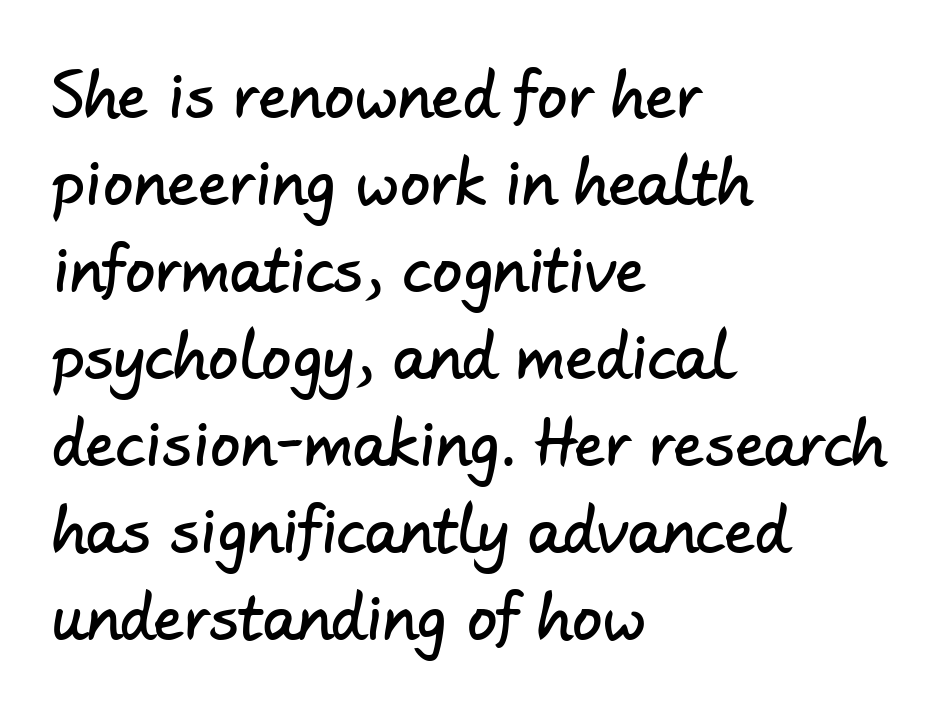
Q: Is the typeface a serif or a sans-serif typeface? A: Sans-serif.
Q: Is the text underlined? A: No.
Q: How is the paragraph aligned? A: Left-aligned.
Q: Is the spacing between letters normal or unusually wide? A: Normal.
Q: Is the spacing between lines tight, normal or loose? A: Normal.
Q: Width (condensed, normal, or wide)? A: Normal.
Q: Stroke contrast? A: Low.
Q: x-height? A: Small.
Q: Monospaced? A: No.
